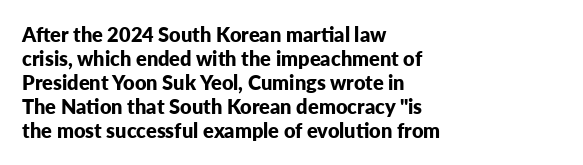
{"italic": "no", "bold": "yes", "underline": "no", "align": "left", "line_spacing_ratio": 1.2, "letter_spacing": "normal", "letter_spacing_em": 0.0, "glyph_px": 20}
